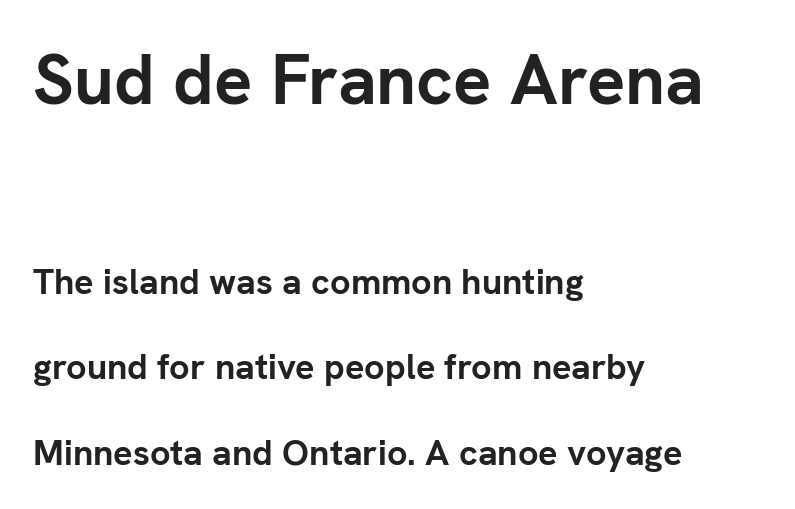
Q: Is the text bold? A: Yes.
Q: Is the text italic (slanted)? A: No, it is upright.
Q: Is the typeface a serif or a sans-serif typeface? A: Sans-serif.
Q: Is the text underlined? A: No.
Q: How is the paragraph aligned? A: Left-aligned.
Q: Is the spacing between letters normal or unusually wide? A: Normal.
Q: Is the spacing between lines tight, normal or loose? A: Loose.
Q: Which block of text is set in a larger size, the first (top) or the second (bottom)? A: The first (top) one.
Q: Width (condensed, normal, or wide)? A: Normal.
Q: Stroke contrast? A: Low.
Q: x-height? A: Medium.
Q: Monospaced? A: No.
